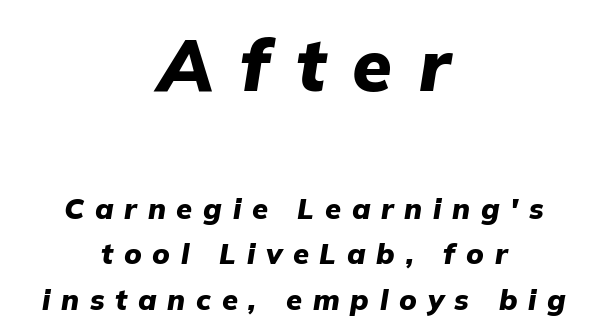
{"italic": "yes", "lean": "right", "slant_degrees": 9, "bold": "yes", "weight": "heavy", "width": "normal", "stroke_contrast": "low", "x_height": "medium", "monospaced": "no", "underline": "no", "align": "center", "line_spacing": "normal", "line_spacing_ratio": 1.57, "letter_spacing": "wide", "letter_spacing_em": 0.37, "larger_block": "first", "size_ratio": 2.48, "glyph_px": 72}
